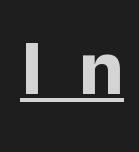
{"serif": "no", "italic": "no", "bold": "yes", "weight": "bold", "width": "normal", "stroke_contrast": "low", "x_height": "medium", "monospaced": "no", "underline": "yes", "letter_spacing": "wide", "letter_spacing_em": 0.47, "glyph_px": 78}
